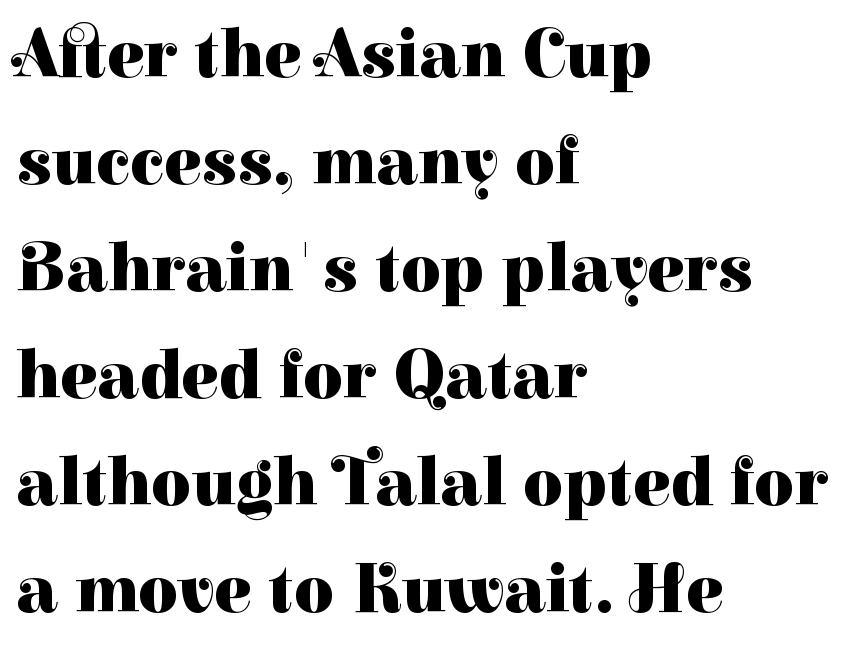
Q: Is the text bold? A: Yes.
Q: Is the text italic (slanted)? A: No, it is upright.
Q: Is the typeface a serif or a sans-serif typeface? A: Serif.
Q: Is the text underlined? A: No.
Q: How is the paragraph aligned? A: Left-aligned.
Q: Is the spacing between letters normal or unusually wide? A: Normal.
Q: Is the spacing between lines tight, normal or loose? A: Normal.
Q: Width (condensed, normal, or wide)? A: Normal.
Q: Stroke contrast? A: High.
Q: x-height? A: Medium.
Q: Monospaced? A: No.
